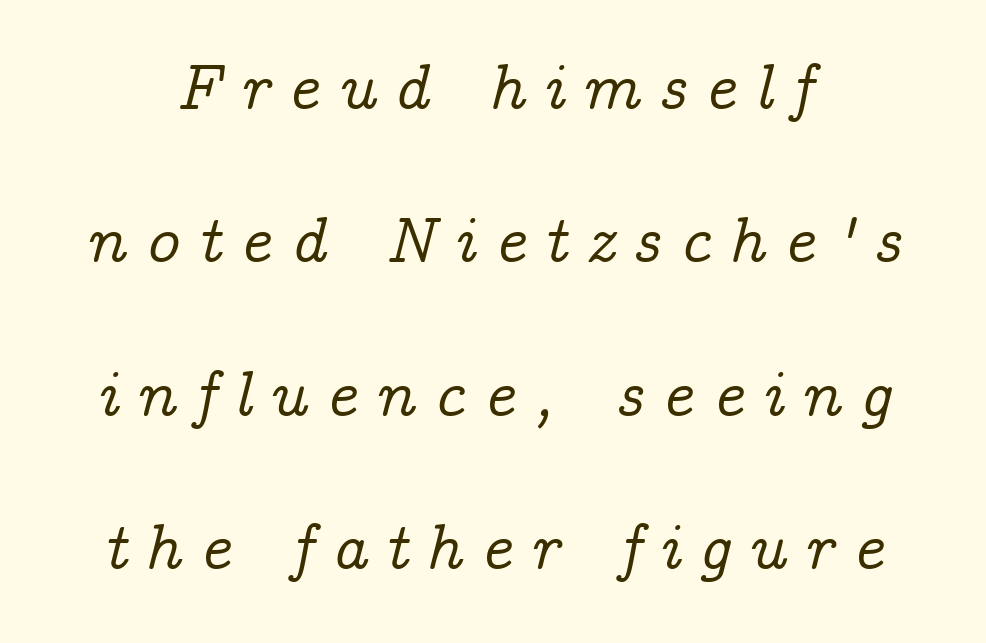
{"serif": "yes", "italic": "yes", "lean": "right", "slant_degrees": 14, "width": "normal", "stroke_contrast": "low", "x_height": "medium", "monospaced": "no", "underline": "no", "line_spacing": "loose", "line_spacing_ratio": 2.36, "letter_spacing": "wide", "letter_spacing_em": 0.28, "glyph_px": 65}
